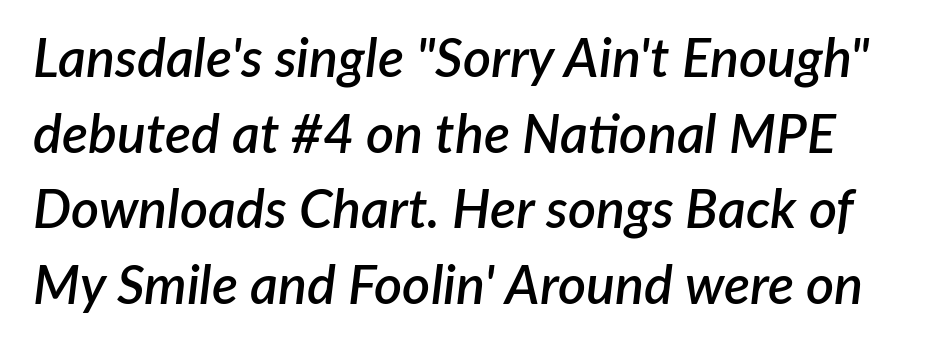
Q: Is the text bold? A: Semi-bold.
Q: Is the text italic (slanted)? A: Yes, it leans right by about 7 degrees.
Q: Is the text underlined? A: No.
Q: Is the spacing between letters normal or unusually wide? A: Normal.
Q: Is the spacing between lines tight, normal or loose? A: Normal.
Q: Width (condensed, normal, or wide)? A: Normal.
Q: Stroke contrast? A: Low.
Q: x-height? A: Medium.
Q: Monospaced? A: No.
